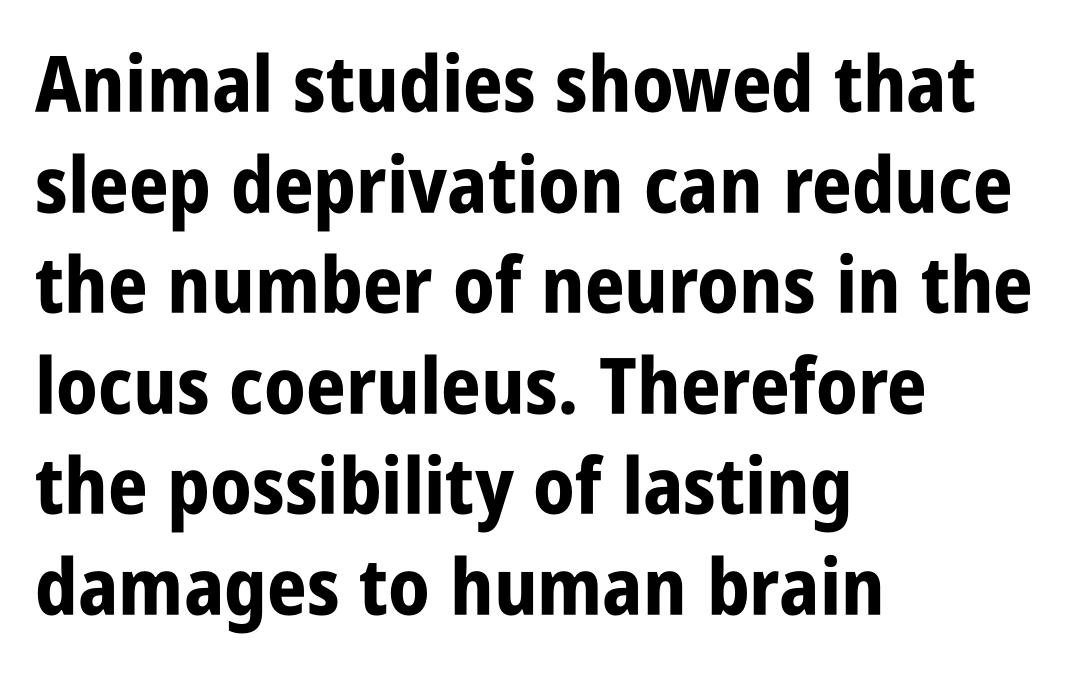
Q: Is the text bold? A: Yes.
Q: Is the text italic (slanted)? A: No, it is upright.
Q: Is the typeface a serif or a sans-serif typeface? A: Sans-serif.
Q: Is the text underlined? A: No.
Q: How is the paragraph aligned? A: Left-aligned.
Q: Is the spacing between letters normal or unusually wide? A: Normal.
Q: Is the spacing between lines tight, normal or loose? A: Normal.
Q: Width (condensed, normal, or wide)? A: Condensed.
Q: Stroke contrast? A: Low.
Q: x-height? A: Large.
Q: Monospaced? A: No.
